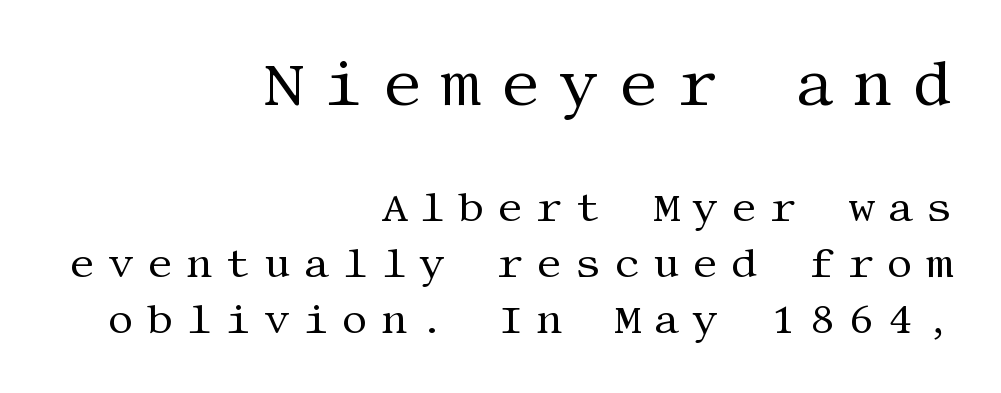
The image shows 62 px regular-weight serif type, upright; set right-aligned, normal line spacing (1.37x), unusually wide letter spacing (+0.31 em), not underlined; the first (top) block is 1.51x larger; medium stroke contrast and a large x-height.
